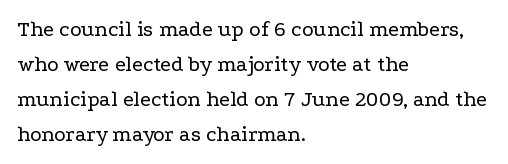
Q: Is the text bold? A: No.
Q: Is the text italic (slanted)? A: No, it is upright.
Q: Is the text underlined? A: No.
Q: How is the paragraph aligned? A: Left-aligned.
Q: Is the spacing between letters normal or unusually wide? A: Normal.
Q: Is the spacing between lines tight, normal or loose? A: Normal.
